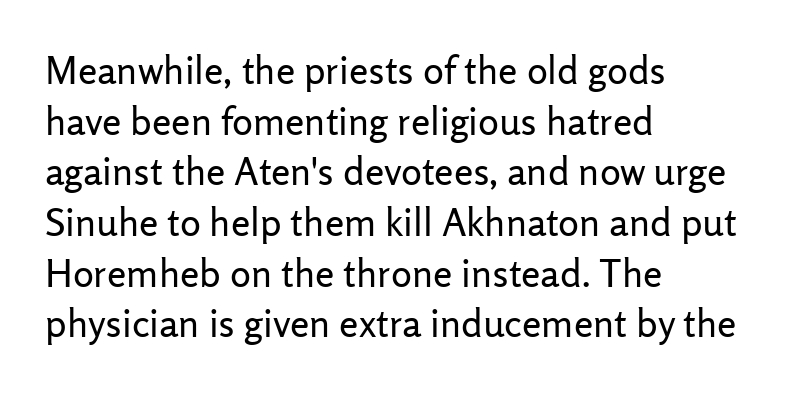
Q: Is the text bold? A: No.
Q: Is the text italic (slanted)? A: No, it is upright.
Q: Is the typeface a serif or a sans-serif typeface? A: Sans-serif.
Q: Is the text underlined? A: No.
Q: How is the paragraph aligned? A: Left-aligned.
Q: Is the spacing between letters normal or unusually wide? A: Normal.
Q: Is the spacing between lines tight, normal or loose? A: Normal.
Q: Width (condensed, normal, or wide)? A: Normal.
Q: Stroke contrast? A: Low.
Q: x-height? A: Medium.
Q: Monospaced? A: No.
